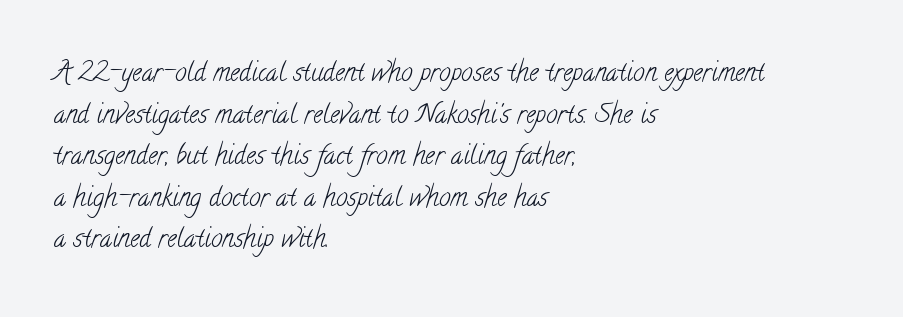
Q: Is the text bold? A: No.
Q: Is the text underlined? A: No.
Q: How is the paragraph aligned? A: Left-aligned.
Q: Is the spacing between letters normal or unusually wide? A: Normal.
Q: Is the spacing between lines tight, normal or loose? A: Normal.
